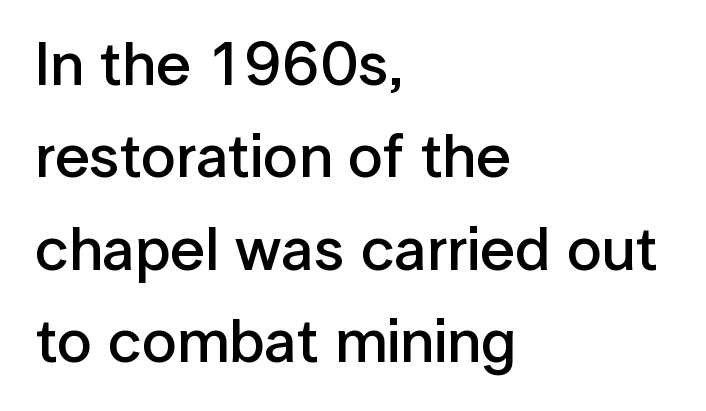
The passage shown has conventional tracking throughout. This sample has the flowing, uneven cadence of proportional lettering. This sample uses an upright cut, with every glyph sitting square on the baseline. Moderately thickened strokes mark this as semibold type. In terms of leading, this rendering sits right in the middle. Plain, unruled lines of type.
